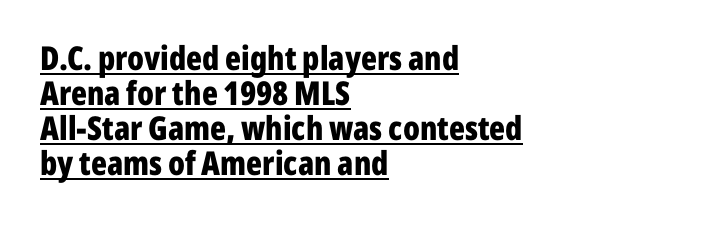
Check the space under the baseline: a stroke is drawn there. The paragraph shown leans on its left margin. Pretty heavy lettering here — definitely bold. Nobody touched the tracking dial on this one. Whoever set this chose condensed vertical rhythm over breathing room.
